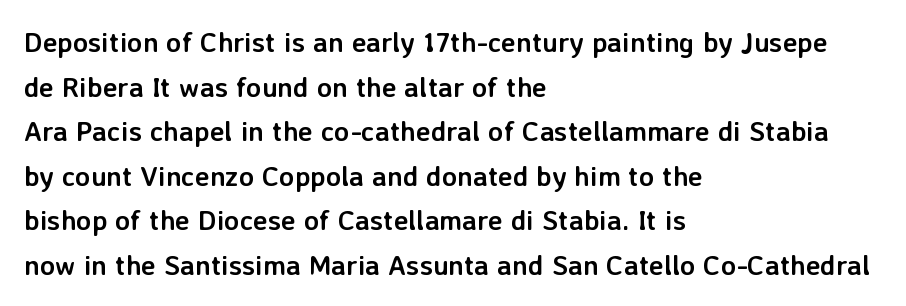
Q: Is the text bold? A: Yes.
Q: Is the text italic (slanted)? A: No, it is upright.
Q: Is the typeface a serif or a sans-serif typeface? A: Sans-serif.
Q: Is the text underlined? A: No.
Q: How is the paragraph aligned? A: Left-aligned.
Q: Is the spacing between letters normal or unusually wide? A: Normal.
Q: Is the spacing between lines tight, normal or loose? A: Normal.
Q: Width (condensed, normal, or wide)? A: Normal.
Q: Stroke contrast? A: Low.
Q: x-height? A: Medium.
Q: Monospaced? A: No.
